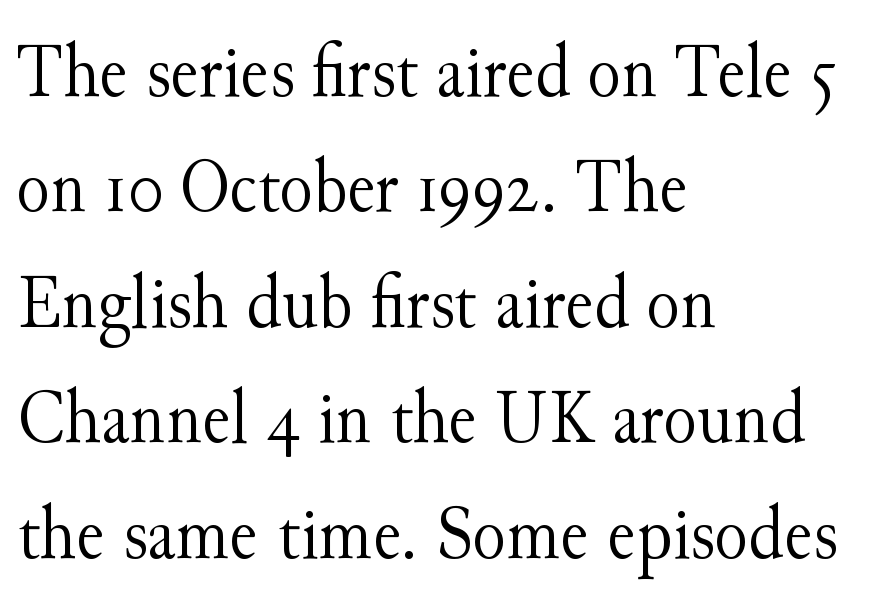
{"serif": "yes", "italic": "no", "bold": "no", "weight": "light", "width": "normal", "stroke_contrast": "medium", "x_height": "small", "monospaced": "no", "underline": "no", "align": "left", "line_spacing": "normal", "line_spacing_ratio": 1.48, "letter_spacing": "normal", "letter_spacing_em": 0.0, "glyph_px": 78}
